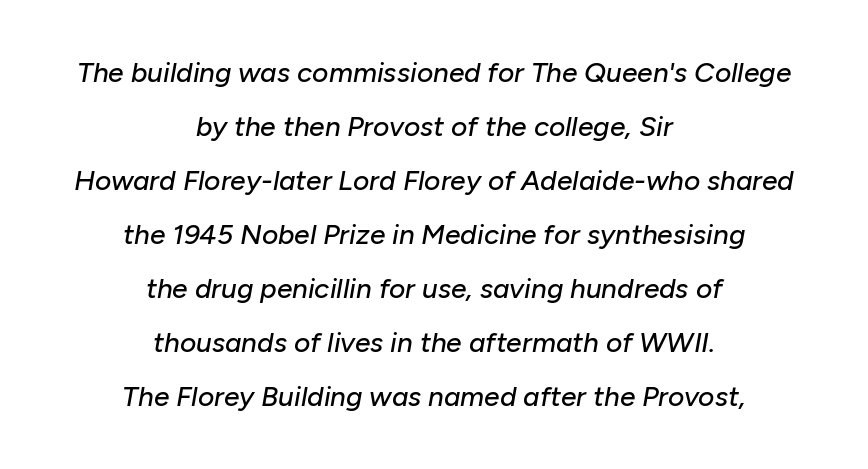
You could not count columns in this text — the font is proportionally spaced. What's the leading like? Stretched, with rows far apart. If you drew a line through each stem, it would be angled. Caption: standard tracking, unaltered. Honestly, there is no underline to notice here at all. Each line is balanced around a shared central axis.
